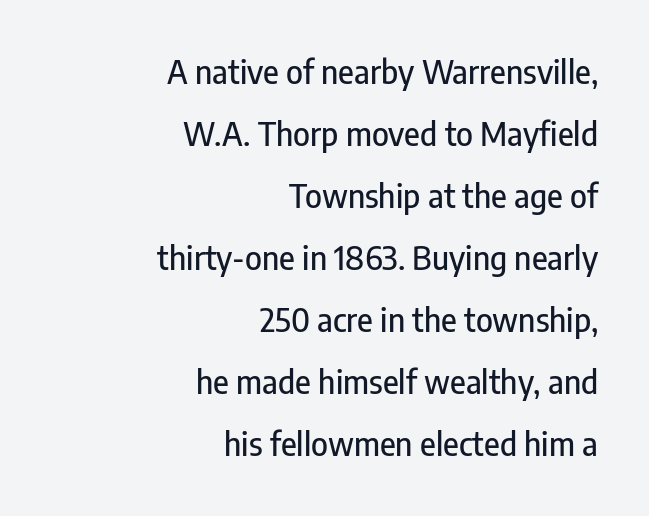
{"serif": "no", "italic": "no", "width": "condensed", "stroke_contrast": "low", "x_height": "medium", "monospaced": "no", "underline": "no", "align": "right", "line_spacing": "loose", "line_spacing_ratio": 1.94, "letter_spacing": "normal", "letter_spacing_em": 0.0, "glyph_px": 32}
